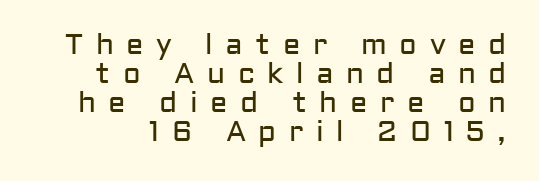
The image shows 29 px regular-weight sans-serif type, upright; set tight line spacing (1.0x), unusually wide letter spacing (+0.43 em), not underlined; low stroke contrast and a medium x-height.
